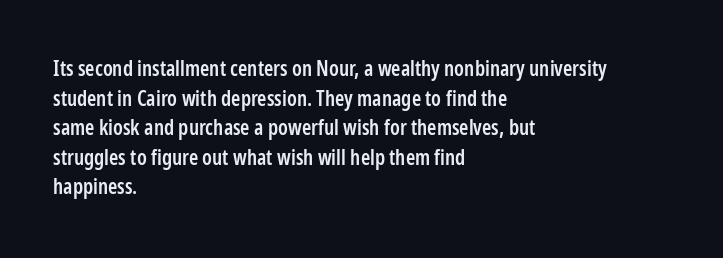
The image shows 21 px text type, upright; set left-aligned, normal line spacing (1.41x), normal letter spacing, not underlined.
